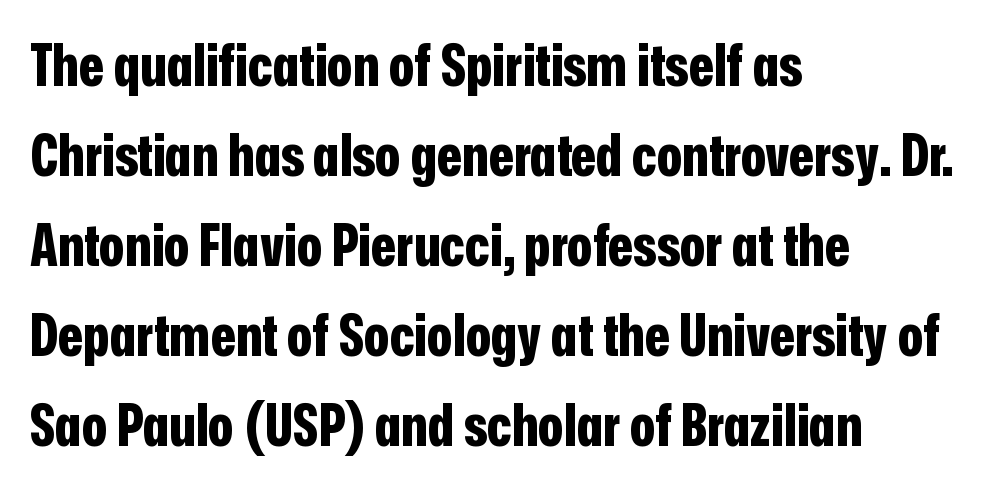
Q: Is the text bold? A: Yes.
Q: Is the text italic (slanted)? A: No, it is upright.
Q: Is the typeface a serif or a sans-serif typeface? A: Sans-serif.
Q: Is the text underlined? A: No.
Q: How is the paragraph aligned? A: Left-aligned.
Q: Is the spacing between letters normal or unusually wide? A: Normal.
Q: Is the spacing between lines tight, normal or loose? A: Normal.
Q: Width (condensed, normal, or wide)? A: Condensed.
Q: Stroke contrast? A: Low.
Q: x-height? A: Medium.
Q: Monospaced? A: No.
